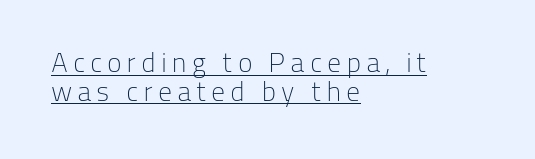
{"serif": "no", "italic": "no", "bold": "no", "weight": "light", "width": "normal", "stroke_contrast": "low", "x_height": "medium", "monospaced": "no", "underline": "yes", "align": "left", "line_spacing": "tight", "line_spacing_ratio": 1.02, "glyph_px": 28}
